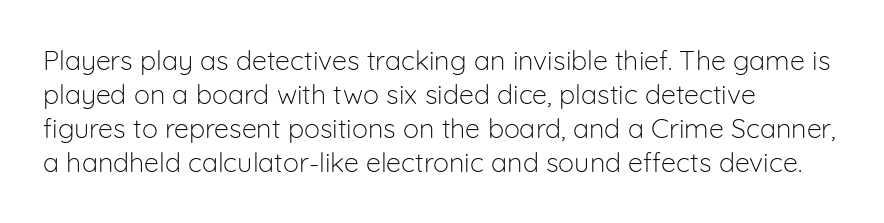
Q: Is the text bold? A: No.
Q: Is the text italic (slanted)? A: No, it is upright.
Q: Is the text underlined? A: No.
Q: How is the paragraph aligned? A: Left-aligned.
Q: Is the spacing between letters normal or unusually wide? A: Normal.
Q: Is the spacing between lines tight, normal or loose? A: Normal.
